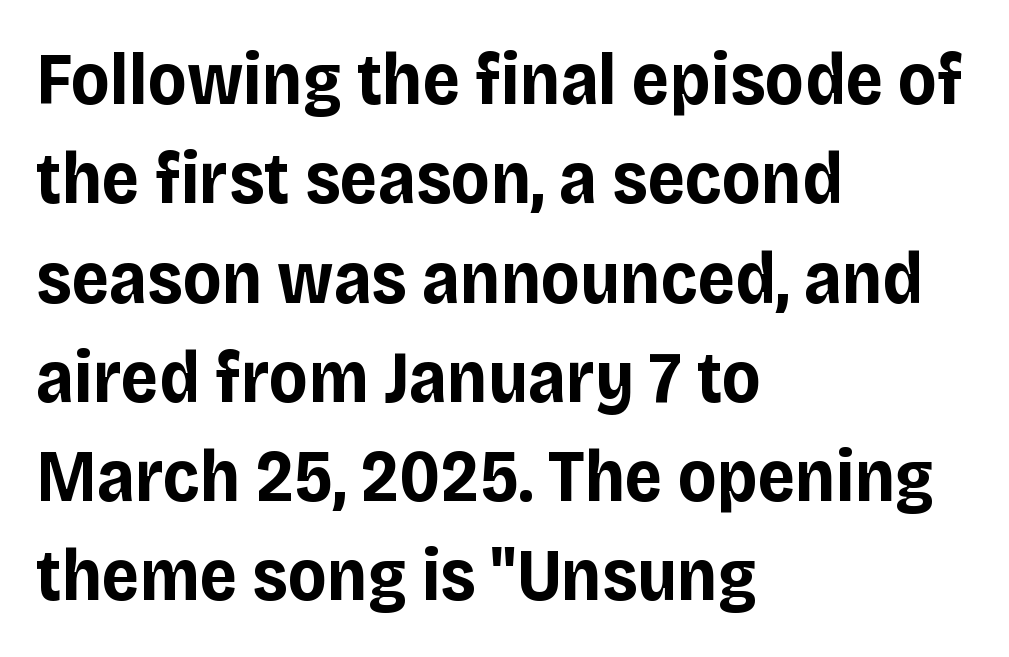
The image shows 73 px bold sans-serif type, upright; set left-aligned, normal line spacing (1.36x), normal letter spacing, not underlined; low stroke contrast and a large x-height.
